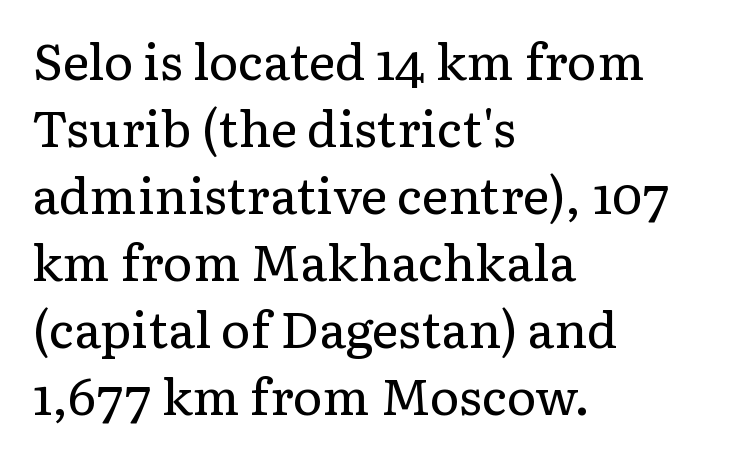
Q: Is the text bold? A: No.
Q: Is the text italic (slanted)? A: No, it is upright.
Q: Is the typeface a serif or a sans-serif typeface? A: Serif.
Q: Is the text underlined? A: No.
Q: How is the paragraph aligned? A: Left-aligned.
Q: Is the spacing between letters normal or unusually wide? A: Normal.
Q: Is the spacing between lines tight, normal or loose? A: Normal.
Q: Width (condensed, normal, or wide)? A: Normal.
Q: Stroke contrast? A: Low.
Q: x-height? A: Medium.
Q: Monospaced? A: No.
